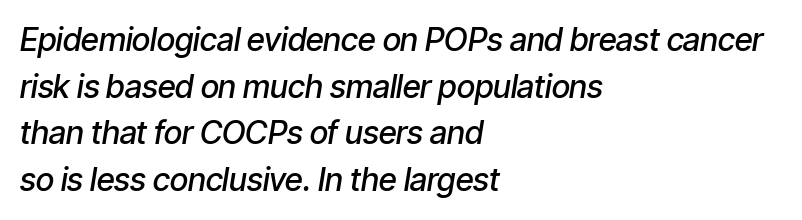
{"italic": "yes", "lean": "right", "slant_degrees": 9, "bold": "semi", "weight": "semibold", "width": "condensed", "stroke_contrast": "low", "x_height": "medium", "monospaced": "no", "underline": "no", "align": "left", "line_spacing": "normal", "line_spacing_ratio": 1.46, "letter_spacing": "normal", "letter_spacing_em": 0.0, "glyph_px": 32}
